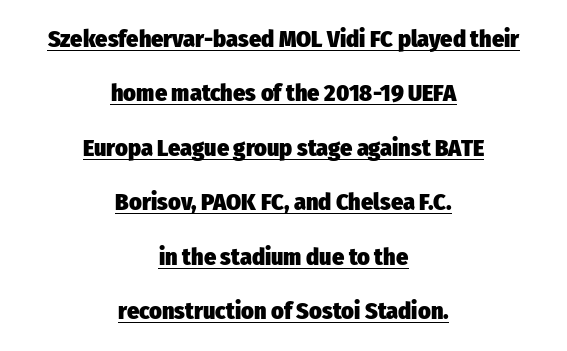
The image shows 24 px bold type, upright; set centered, loose line spacing (2.27x), normal letter spacing, underlined.
